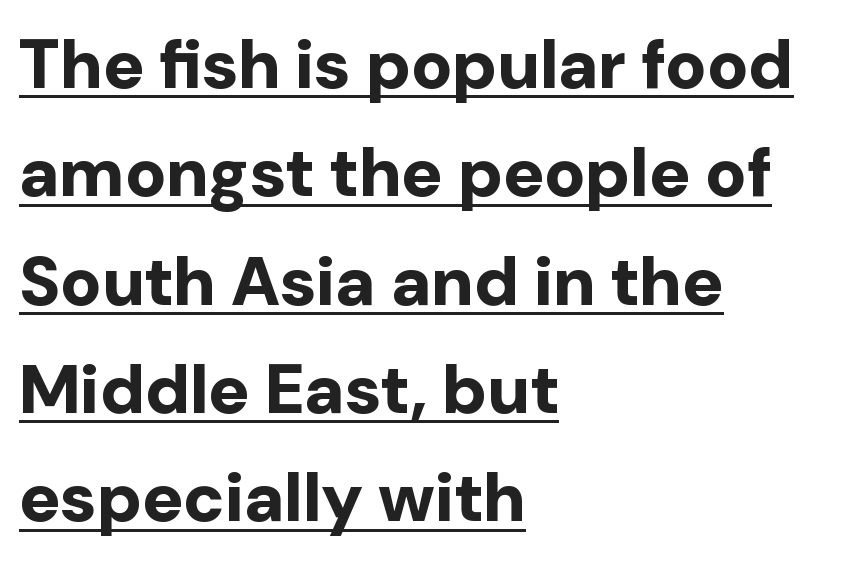
The image shows 69 px bold sans-serif type, upright; set left-aligned, normal line spacing (1.57x), normal letter spacing, underlined; low stroke contrast and a medium x-height.
